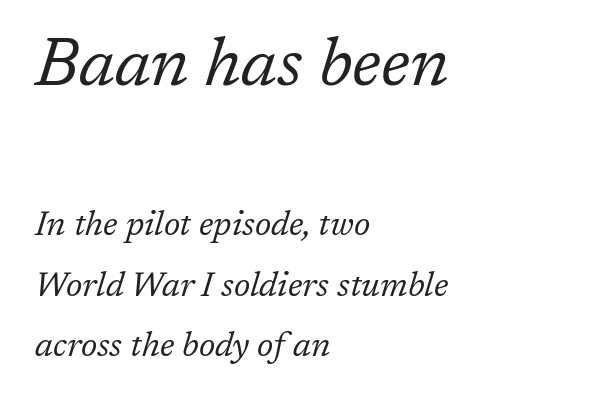
Q: Is the text bold? A: No.
Q: Is the text italic (slanted)? A: Yes, it leans right by about 17 degrees.
Q: Is the typeface a serif or a sans-serif typeface? A: Serif.
Q: Is the text underlined? A: No.
Q: How is the paragraph aligned? A: Left-aligned.
Q: Is the spacing between letters normal or unusually wide? A: Normal.
Q: Which block of text is set in a larger size, the first (top) or the second (bottom)? A: The first (top) one.
Q: Width (condensed, normal, or wide)? A: Normal.
Q: Stroke contrast? A: Low.
Q: x-height? A: Medium.
Q: Monospaced? A: No.
